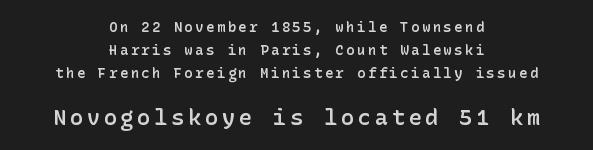
This is moderately heavy type, rendered in semibold. The lines in this sample share a center point and differ in where they start and stop. Posture: upright roman. Check under the words: just untouched page. This layout puts the modest block above and the oversized block below.
